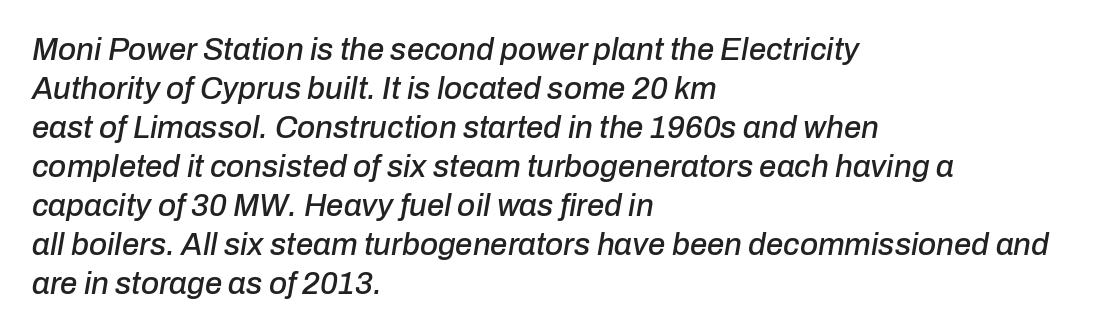
Q: Is the text italic (slanted)? A: Yes, it leans right by about 10 degrees.
Q: Is the text underlined? A: No.
Q: How is the paragraph aligned? A: Left-aligned.
Q: Is the spacing between letters normal or unusually wide? A: Normal.
Q: Is the spacing between lines tight, normal or loose? A: Normal.
Q: Width (condensed, normal, or wide)? A: Normal.
Q: Stroke contrast? A: Low.
Q: x-height? A: Medium.
Q: Monospaced? A: No.
